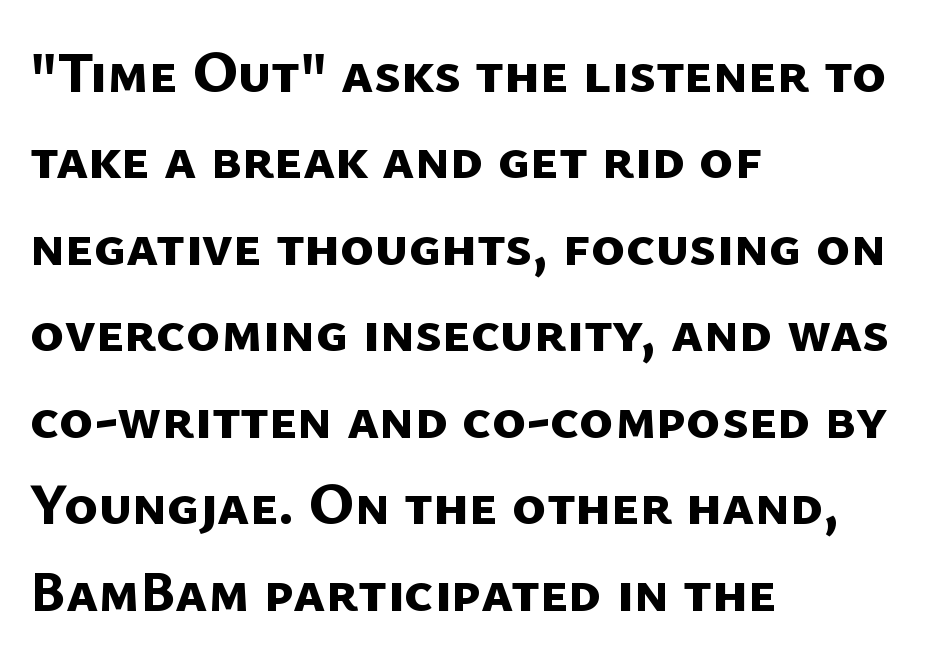
The compositor pushed each line to the left boundary. A full-strength bold gives these letters their thick strokes. Is the letter spacing exaggerated? No — it looks like the ordinary default. Varying glyph widths throughout — classic text-font behaviour.
